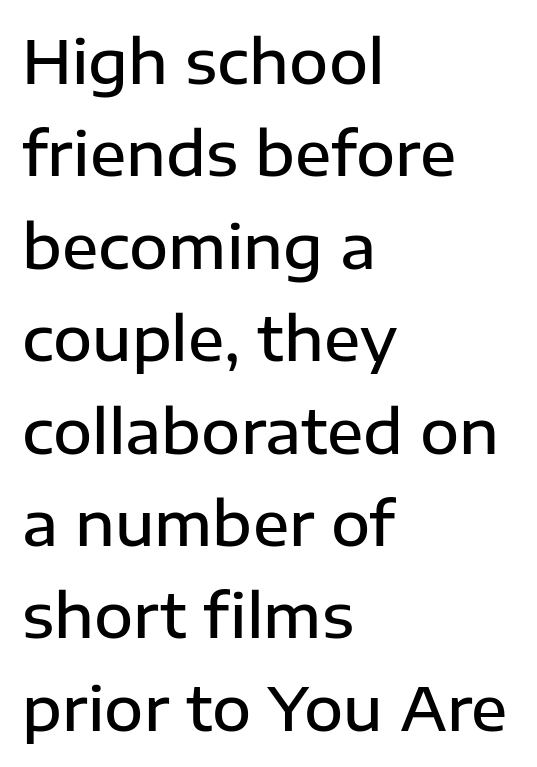
The image shows 60 px semibold sans-serif type, upright; set left-aligned, normal line spacing (1.54x), normal letter spacing, not underlined; low stroke contrast and a medium x-height.
